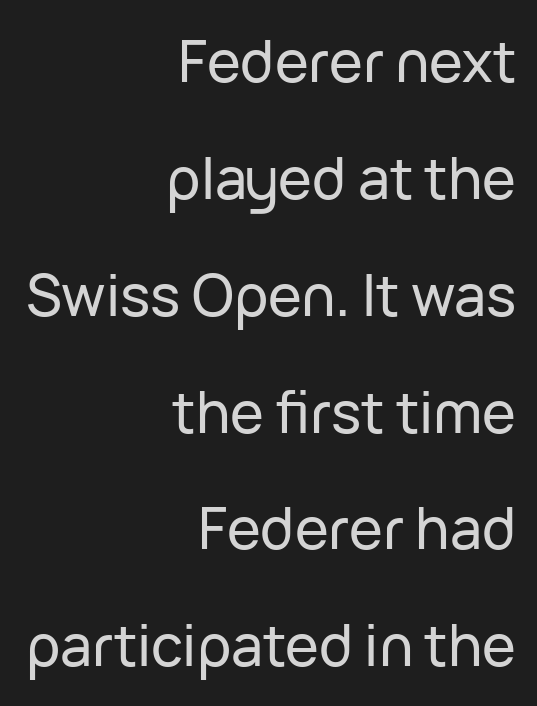
The image shows 57 px sans-serif type, upright; set right-aligned, loose line spacing (2.05x), normal letter spacing, not underlined; low stroke contrast and a medium x-height.
